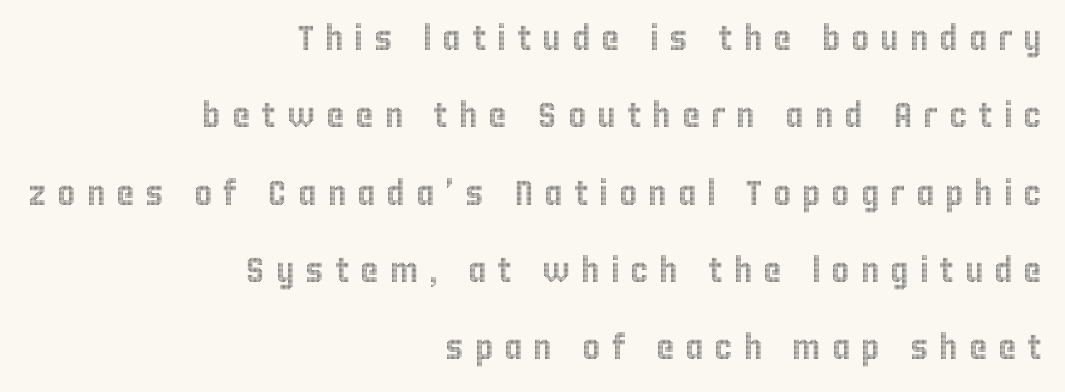
Q: Is the text italic (slanted)? A: No, it is upright.
Q: Is the text underlined? A: No.
Q: How is the paragraph aligned? A: Right-aligned.
Q: Is the spacing between letters normal or unusually wide? A: Unusually wide.
Q: Is the spacing between lines tight, normal or loose? A: Loose.
Q: Width (condensed, normal, or wide)? A: Condensed.
Q: x-height? A: Large.
Q: Monospaced? A: No.
